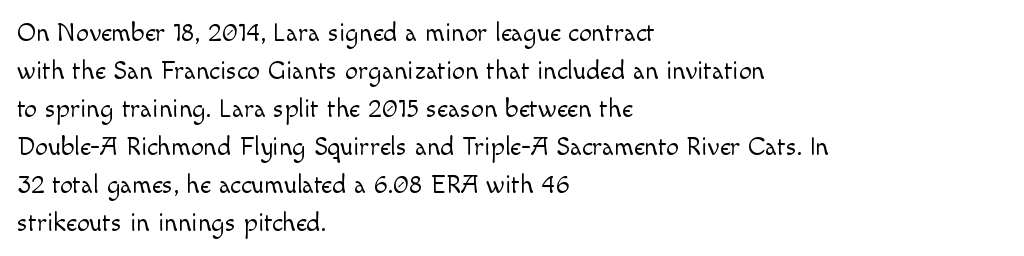
Visually the block forms a straight wall on the left and a jagged coastline on the right. Caption: standard tracking, unaltered. The type sits square on the baseline with zero lean. Weight: not bold — regular or lighter.
